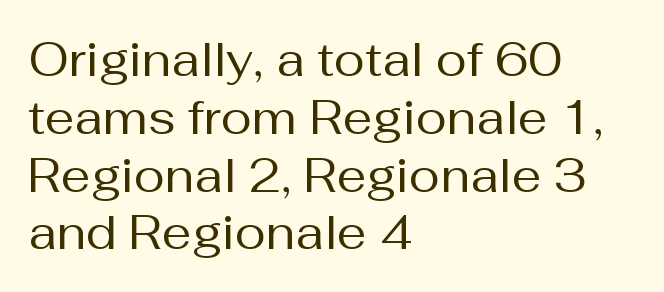
The ragged edge is on the right, which tells us the setting is flush left. Upright lettering throughout. Weight: in the light-to-regular range. The line texture is even and compact thanks to regular tracking. These lines are rendered in a variable-pitch font. The letters carry no serifs — their stems end cleanly without finishing strokes.
